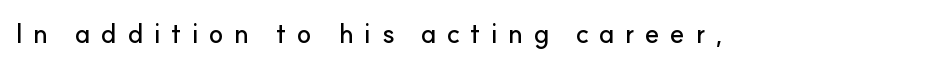
The specimen reads as upright at a glance. The face used here is rendered with a markedly widened letterfit. Beneath every word, the page is bare.
